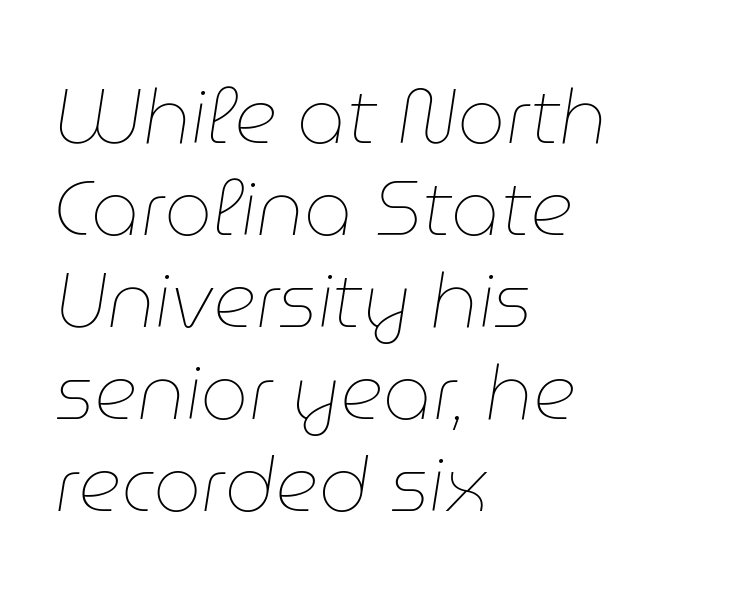
Q: Is the text bold? A: No.
Q: Is the text italic (slanted)? A: Yes, it leans right by about 9 degrees.
Q: Is the text underlined? A: No.
Q: How is the paragraph aligned? A: Left-aligned.
Q: Is the spacing between letters normal or unusually wide? A: Normal.
Q: Width (condensed, normal, or wide)? A: Normal.
Q: Stroke contrast? A: Low.
Q: x-height? A: Medium.
Q: Monospaced? A: No.
